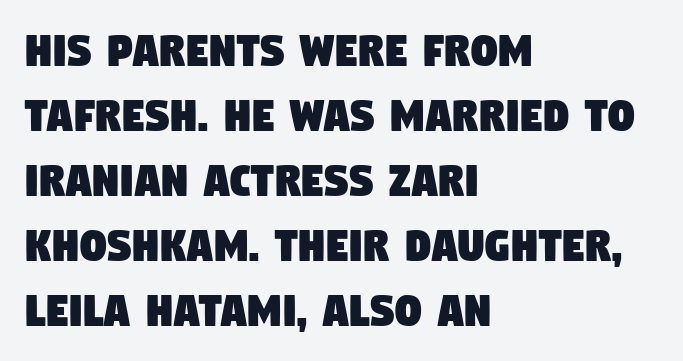
Q: Is the typeface a serif or a sans-serif typeface? A: Sans-serif.
Q: Is the text underlined? A: No.
Q: How is the paragraph aligned? A: Left-aligned.
Q: Is the spacing between letters normal or unusually wide? A: Normal.
Q: Is the spacing between lines tight, normal or loose? A: Normal.
Q: Width (condensed, normal, or wide)? A: Condensed.
Q: Stroke contrast? A: Low.
Q: x-height? A: Large.
Q: Monospaced? A: No.
